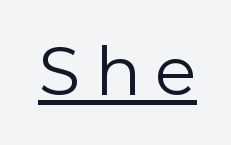
{"serif": "no", "italic": "no", "bold": "no", "weight": "light", "width": "normal", "x_height": "medium", "monospaced": "no", "underline": "yes", "glyph_px": 74}
